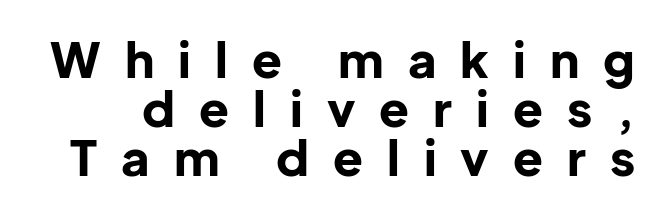
Q: Is the text bold? A: Yes.
Q: Is the text italic (slanted)? A: No, it is upright.
Q: Is the typeface a serif or a sans-serif typeface? A: Sans-serif.
Q: Is the text underlined? A: No.
Q: Is the spacing between letters normal or unusually wide? A: Unusually wide.
Q: Is the spacing between lines tight, normal or loose? A: Tight.
Q: Width (condensed, normal, or wide)? A: Normal.
Q: Stroke contrast? A: Low.
Q: x-height? A: Medium.
Q: Monospaced? A: No.
